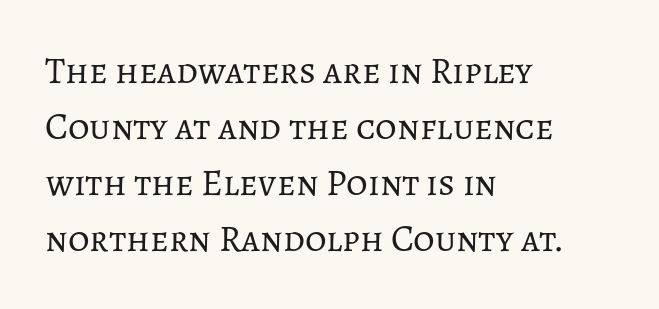
Q: Is the text bold? A: No.
Q: Is the text italic (slanted)? A: No, it is upright.
Q: Is the text underlined? A: No.
Q: How is the paragraph aligned? A: Left-aligned.
Q: Is the spacing between letters normal or unusually wide? A: Normal.
Q: Is the spacing between lines tight, normal or loose? A: Normal.
Q: Width (condensed, normal, or wide)? A: Normal.
Q: Stroke contrast? A: Low.
Q: x-height? A: Medium.
Q: Monospaced? A: No.
